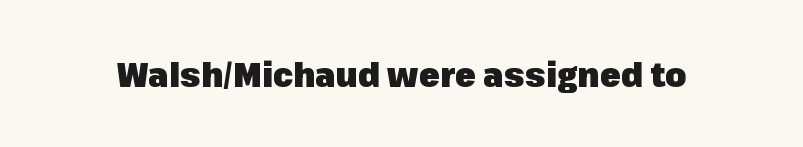
The image shows 34 px heavy sans-serif type, upright; set normal letter spacing, not underlined; low stroke contrast and a medium x-height.
